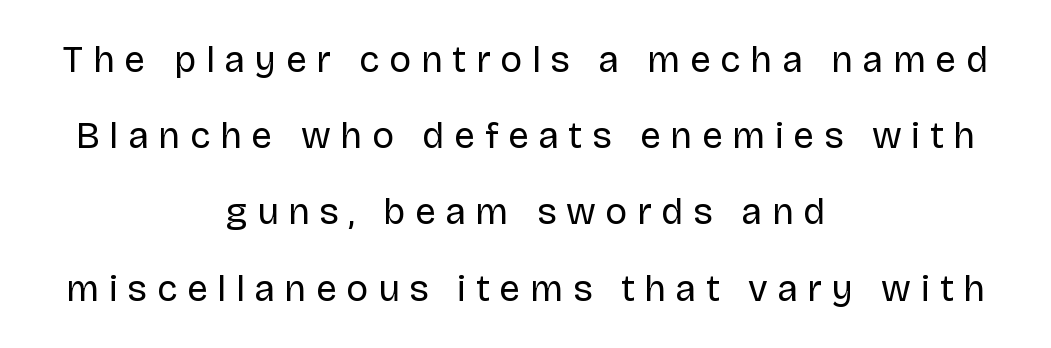
Is this a sans? Yes — the strokes have no serifs. Honestly, the rows look like they've been pulled way apart. In terms of letterspacing, this is a distinctly airy, spread setting. The rag falls on both sides of this text block equally. The strip under each line holds only bare page. Heft: none added — not bold.
